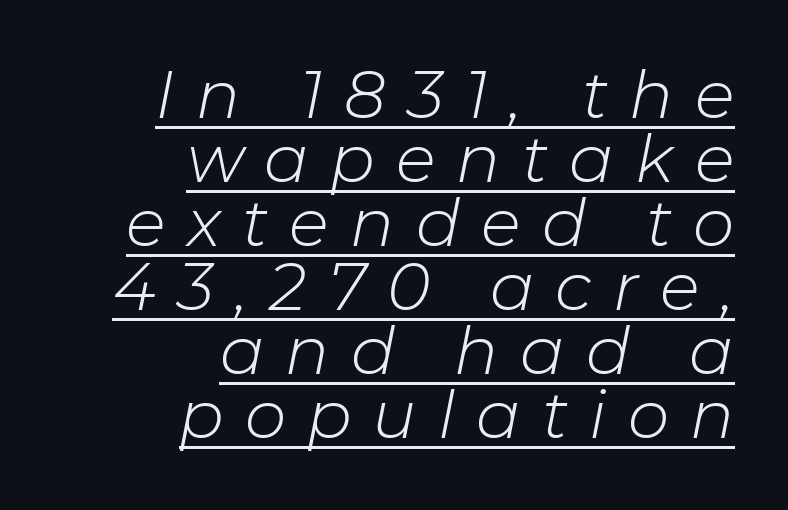
{"italic": "yes", "lean": "right", "slant_degrees": 11, "bold": "no", "weight": "light", "width": "normal", "stroke_contrast": "low", "x_height": "medium", "monospaced": "no", "underline": "yes", "align": "right", "line_spacing": "tight", "line_spacing_ratio": 0.97, "letter_spacing": "wide", "letter_spacing_em": 0.32, "glyph_px": 66}
